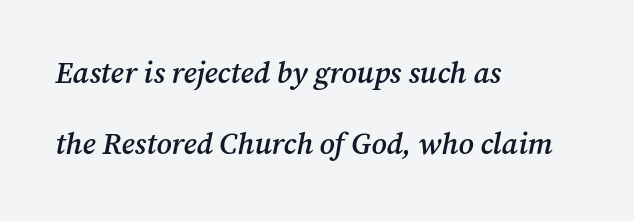
The image shows 30 px semibold serif type, italic (leaning right); set left-aligned, loose line spacing (2.37x), normal letter spacing, not underlined; medium stroke contrast and a medium x-height.
